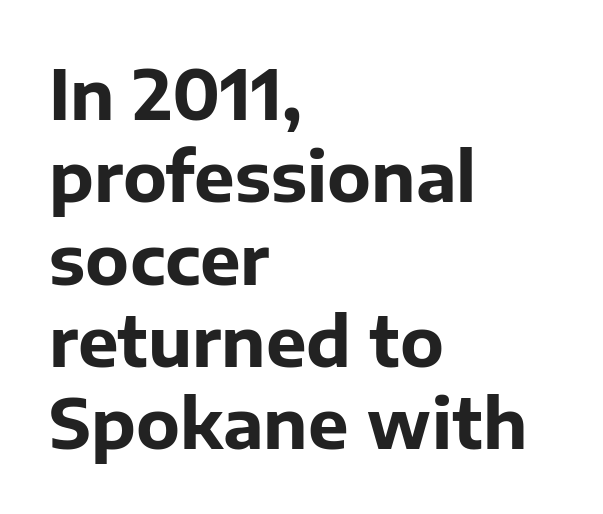
Q: Is the text bold? A: Yes.
Q: Is the text italic (slanted)? A: No, it is upright.
Q: Is the typeface a serif or a sans-serif typeface? A: Sans-serif.
Q: Is the text underlined? A: No.
Q: How is the paragraph aligned? A: Left-aligned.
Q: Is the spacing between letters normal or unusually wide? A: Normal.
Q: Width (condensed, normal, or wide)? A: Normal.
Q: Stroke contrast? A: Low.
Q: x-height? A: Medium.
Q: Monospaced? A: No.
